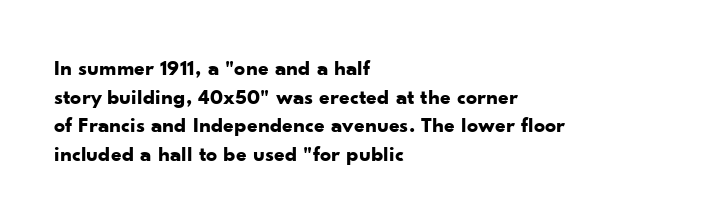
{"italic": "no", "bold": "yes", "underline": "no", "align": "left", "line_spacing": "normal", "line_spacing_ratio": 1.3, "letter_spacing": "normal", "letter_spacing_em": 0.0, "glyph_px": 22}
